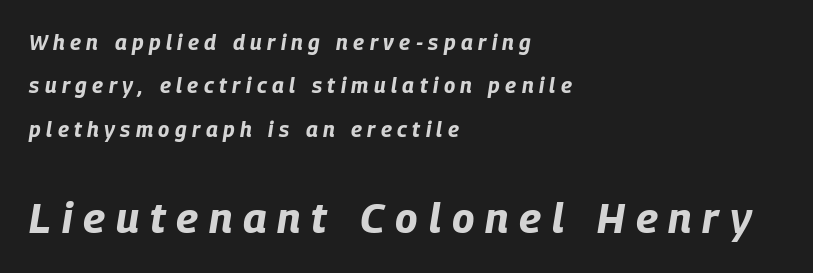
{"italic": "yes", "lean": "right", "slant_degrees": 9, "bold": "yes", "weight": "bold", "width": "condensed", "stroke_contrast": "low", "x_height": "large", "monospaced": "no", "underline": "no", "align": "left", "line_spacing": "loose", "line_spacing_ratio": 2.06, "letter_spacing": "wide", "letter_spacing_em": 0.26, "larger_block": "second", "size_ratio": 2.0, "glyph_px": 42}
